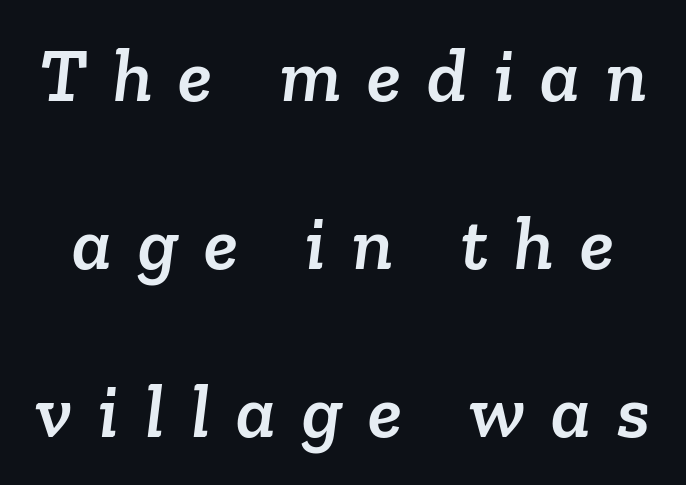
{"serif": "yes", "width": "normal", "stroke_contrast": "low", "x_height": "medium", "monospaced": "no", "underline": "no", "line_spacing": "loose", "line_spacing_ratio": 2.18, "letter_spacing": "wide", "letter_spacing_em": 0.34, "glyph_px": 77}
